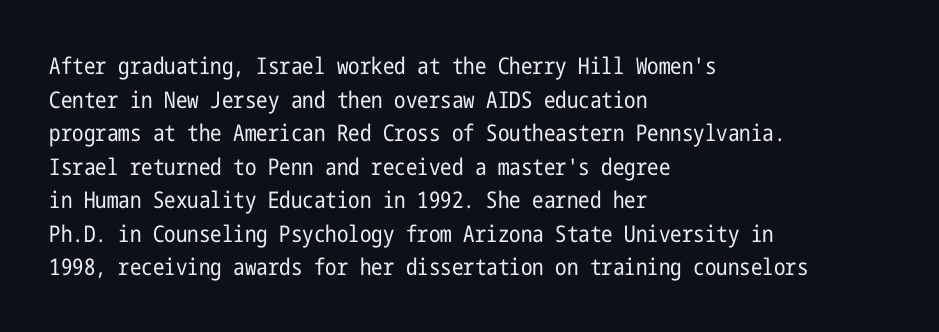
The image shows 23 px text type, upright; set left-aligned, normal line spacing (1.46x), normal letter spacing, not underlined.
